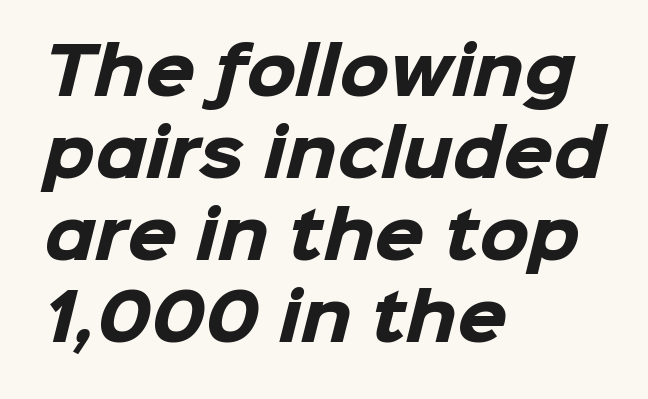
Character widths vary here, with narrow letters taking less room than wide ones. The paragraph has a hard left edge and a soft right edge. Look at the stroke-to-counter ratio: heavy, a bold. Normally led — the rows are evenly, conventionally spaced.
